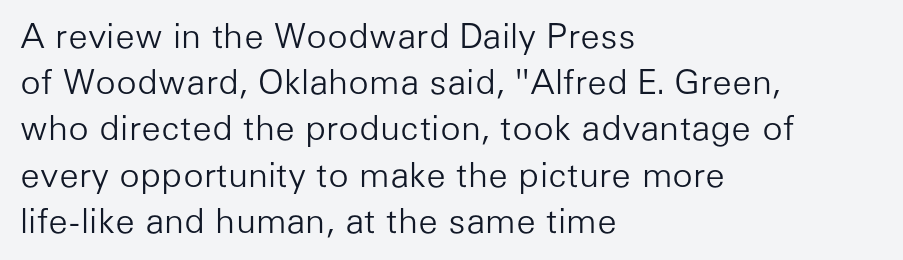
Here the designer chose a conventional face with non-uniform glyph widths. Compared with typical body copy, the letter spacing here is the same. Visually the block forms a straight wall on the left and a jagged coastline on the right. This sample keeps an unexceptional amount of space between lines. Stems here are at most as thick as an everyday book face.
